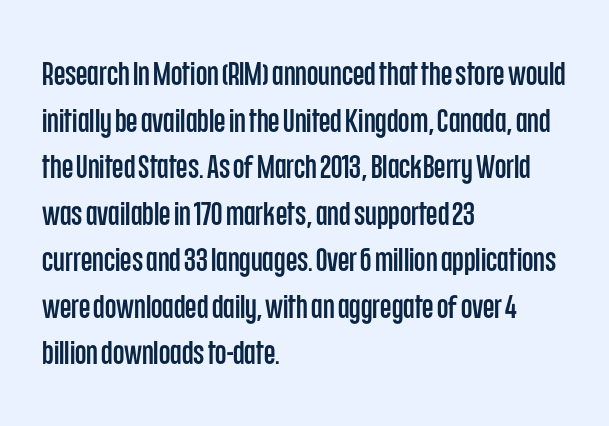
{"serif": "no", "italic": "no", "width": "condensed", "stroke_contrast": "low", "x_height": "large", "monospaced": "no", "underline": "no", "align": "left", "line_spacing": "normal", "line_spacing_ratio": 1.41, "letter_spacing": "normal", "letter_spacing_em": 0.0, "glyph_px": 33}
